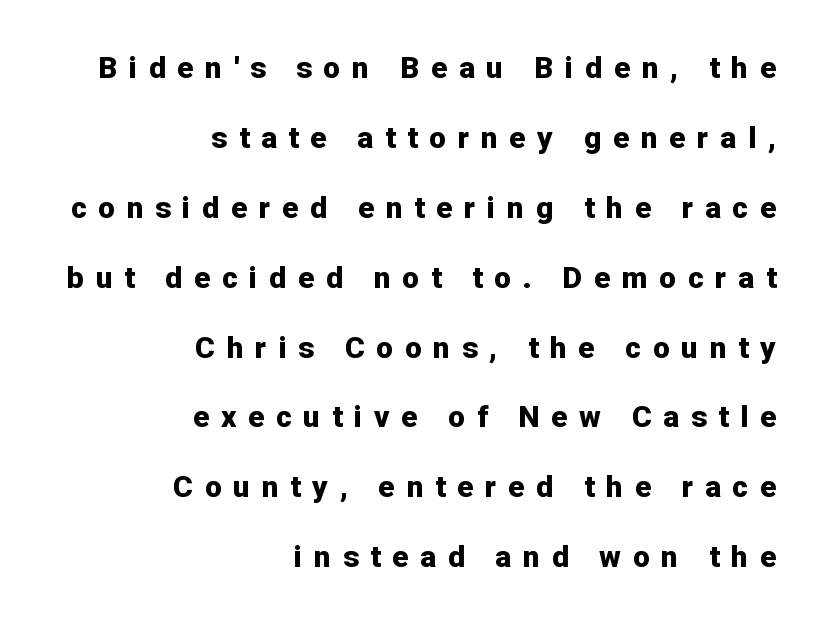
{"serif": "no", "italic": "no", "bold": "yes", "weight": "bold", "width": "normal", "stroke_contrast": "low", "x_height": "medium", "monospaced": "no", "underline": "no", "align": "right", "line_spacing": "loose", "line_spacing_ratio": 2.33, "letter_spacing": "wide", "letter_spacing_em": 0.39, "glyph_px": 30}
